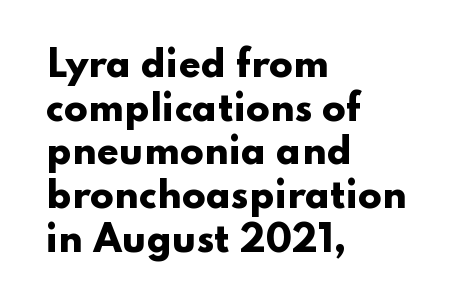
Q: Is the text bold? A: Yes.
Q: Is the text italic (slanted)? A: No, it is upright.
Q: Is the typeface a serif or a sans-serif typeface? A: Sans-serif.
Q: Is the text underlined? A: No.
Q: How is the paragraph aligned? A: Left-aligned.
Q: Is the spacing between letters normal or unusually wide? A: Normal.
Q: Is the spacing between lines tight, normal or loose? A: Normal.
Q: Width (condensed, normal, or wide)? A: Wide.
Q: Stroke contrast? A: Low.
Q: x-height? A: Small.
Q: Monospaced? A: No.
